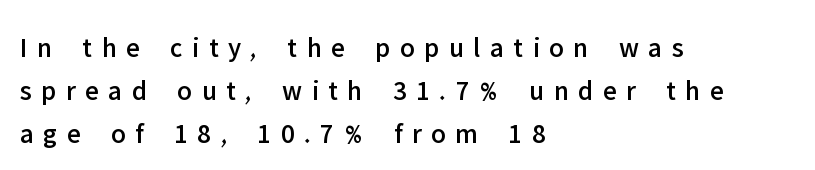
The text block is weighted toward the left margin, trailing off unevenly rightward. The typography opts for an upright posture over an oblique one. The face used here is rendered with a markedly widened letterfit. The line-height multiplier appears to be the usual default.
